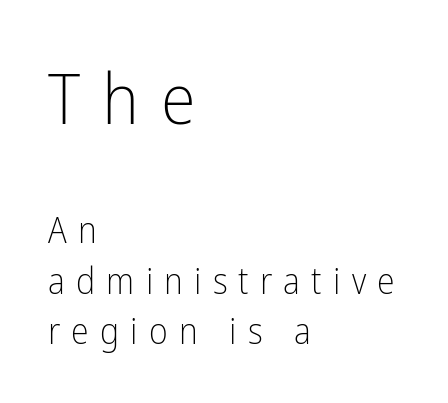
The line texture is sparse and dotted thanks to wide tracking. Character widths vary here, with narrow letters taking less room than wide ones. Words float on clear page, feet unadorned. The letters stand straight up with perfectly vertical stems. You get the large type first, then a drop to smaller type. These lines are set flush left with a ragged right edge.
